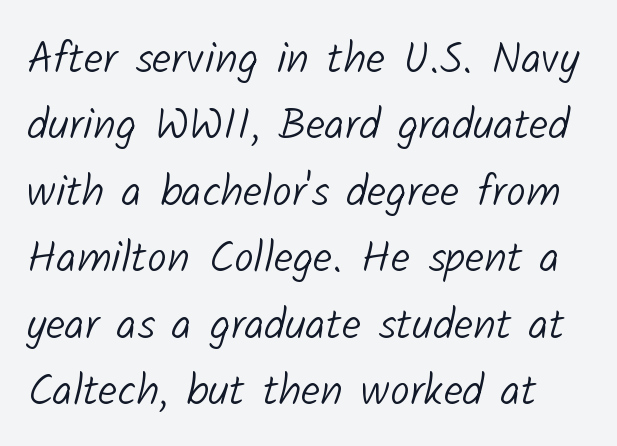
{"serif": "no", "bold": "no", "weight": "light", "width": "normal", "stroke_contrast": "low", "x_height": "medium", "monospaced": "no", "underline": "no", "line_spacing": "normal", "line_spacing_ratio": 1.51, "letter_spacing": "normal", "letter_spacing_em": 0.0, "glyph_px": 44}
